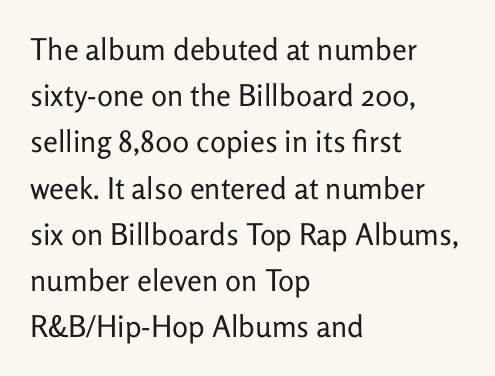
The image shows 30 px regular-weight sans-serif type, upright; set left-aligned, normal line spacing (1.54x), normal letter spacing, not underlined; low stroke contrast and a medium x-height.
